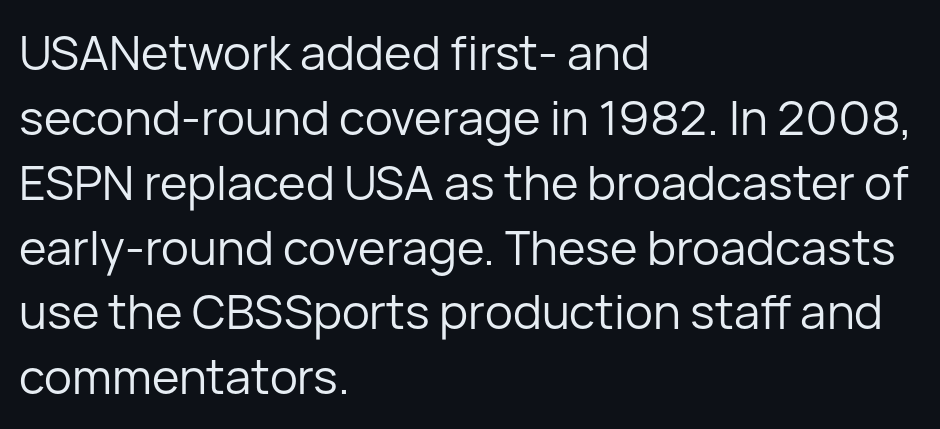
Letterform terminals end flat and unadorned throughout the passage. You could call the tracking neutral — neither tight nor loose. Words float on clear page, feet unadorned. The lines in this sample share a left origin and differ only in where they stop. Unbolded letterforms with no extra heft.
